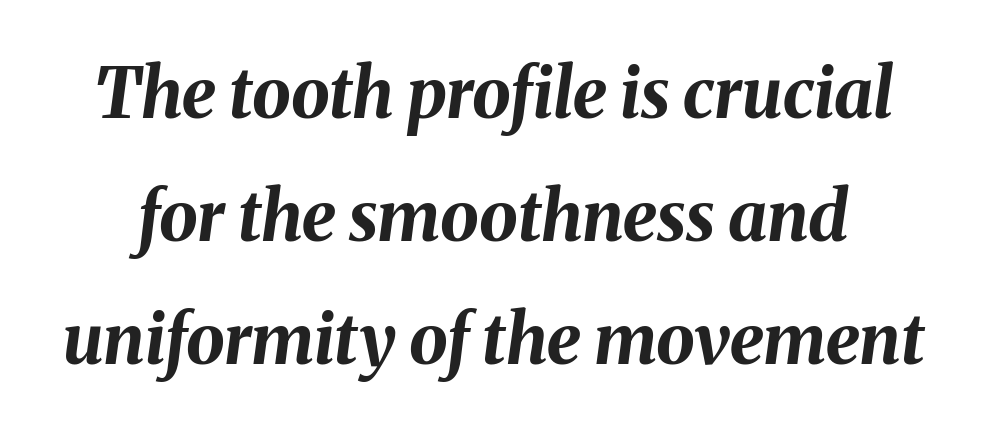
The image shows 69 px bold type, italic (leaning right); set line spacing 1.78x, normal letter spacing, not underlined; medium stroke contrast and a medium x-height.
